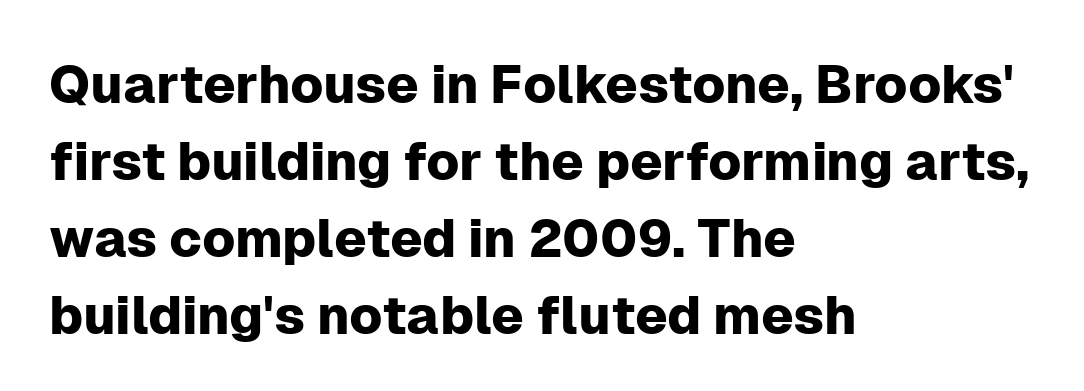
The image shows 53 px sans-serif type, upright; set left-aligned, normal line spacing (1.45x), normal letter spacing, not underlined; low stroke contrast and a medium x-height.
